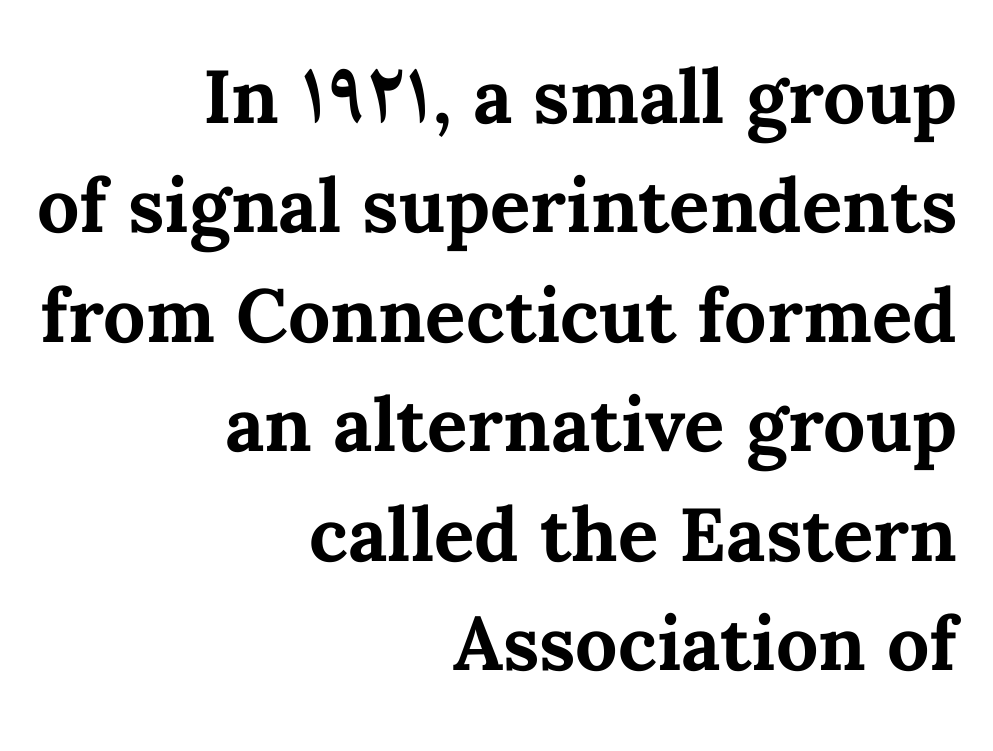
Q: Is the text bold? A: Yes.
Q: Is the text italic (slanted)? A: No, it is upright.
Q: Is the text underlined? A: No.
Q: How is the paragraph aligned? A: Right-aligned.
Q: Is the spacing between letters normal or unusually wide? A: Normal.
Q: Is the spacing between lines tight, normal or loose? A: Normal.
Q: Width (condensed, normal, or wide)? A: Normal.
Q: Stroke contrast? A: Medium.
Q: x-height? A: Medium.
Q: Monospaced? A: No.
